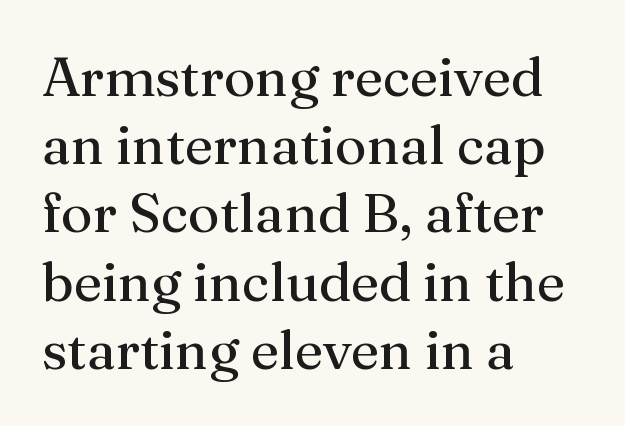
Q: Is the text bold? A: No.
Q: Is the text italic (slanted)? A: No, it is upright.
Q: Is the typeface a serif or a sans-serif typeface? A: Serif.
Q: Is the text underlined? A: No.
Q: How is the paragraph aligned? A: Left-aligned.
Q: Is the spacing between letters normal or unusually wide? A: Normal.
Q: Width (condensed, normal, or wide)? A: Normal.
Q: Stroke contrast? A: Medium.
Q: x-height? A: Medium.
Q: Monospaced? A: No.
